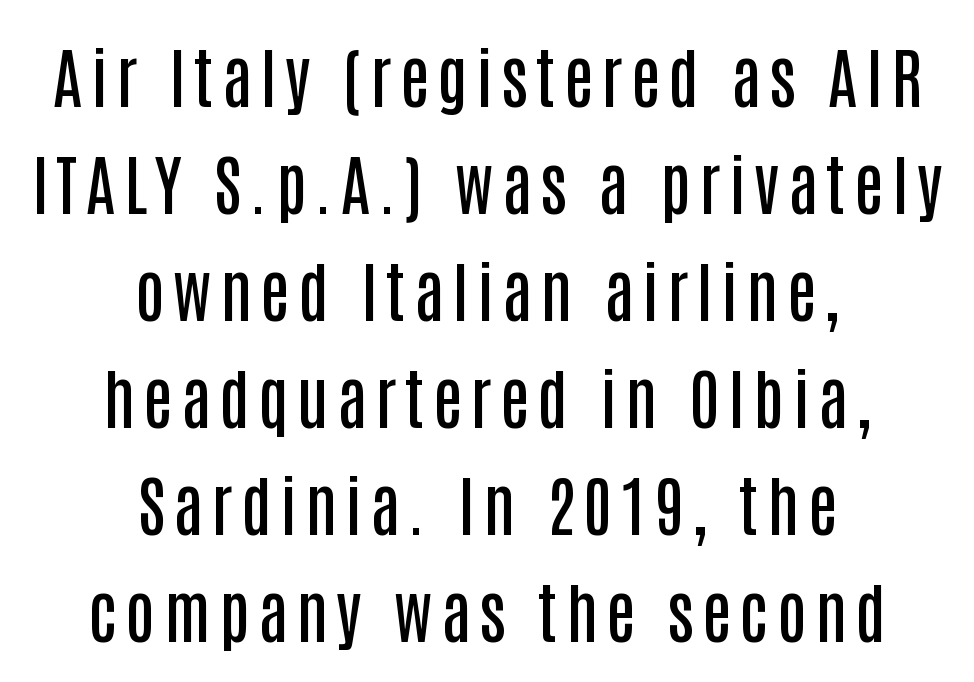
The image shows 66 px semibold, condensed sans-serif type, upright; set centered, normal line spacing (1.62x), not underlined; low stroke contrast and a large x-height.
